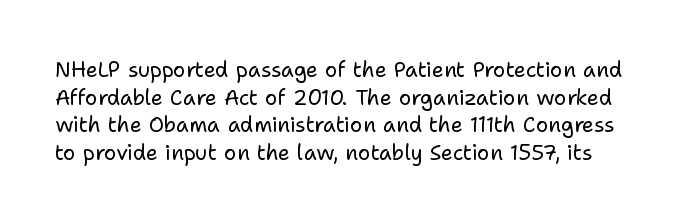
Q: Is the text bold? A: No.
Q: Is the text italic (slanted)? A: No, it is upright.
Q: Is the text underlined? A: No.
Q: Is the spacing between letters normal or unusually wide? A: Normal.
Q: Is the spacing between lines tight, normal or loose? A: Normal.
